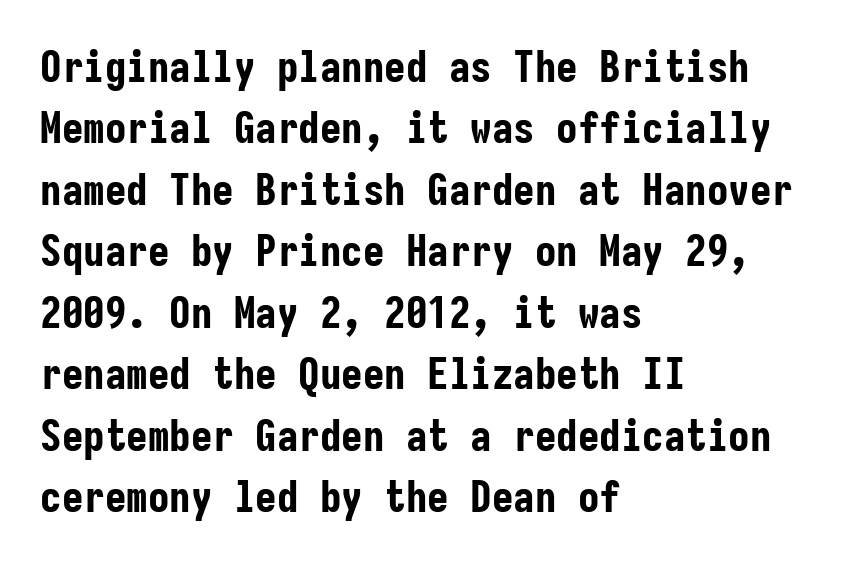
The image shows 43 px bold, condensed sans-serif type, upright, monospaced; set left-aligned, normal line spacing (1.43x), normal letter spacing, not underlined; low stroke contrast and a medium x-height.
